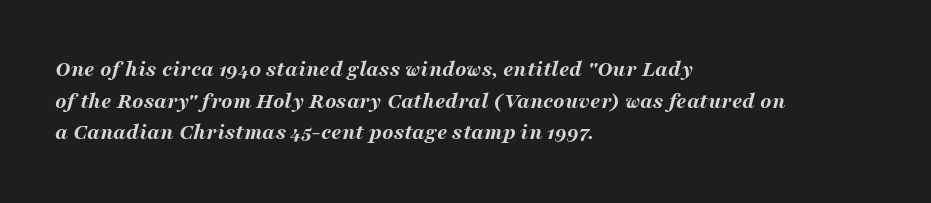
The image shows 23 px bold type, italic (leaning right); set left-aligned, normal line spacing (1.37x), normal letter spacing, not underlined.
